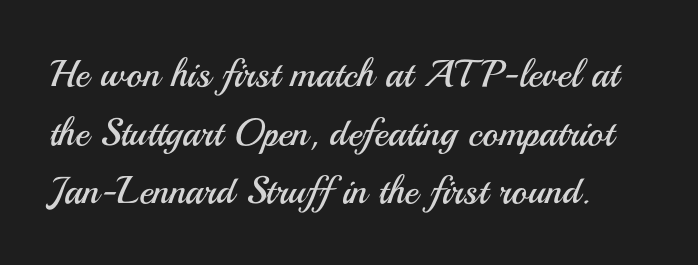
{"serif": "no", "bold": "no", "weight": "regular", "width": "normal", "stroke_contrast": "medium", "x_height": "small", "monospaced": "no", "underline": "no", "line_spacing": "normal", "line_spacing_ratio": 1.54, "letter_spacing": "normal", "letter_spacing_em": 0.0, "glyph_px": 38}
